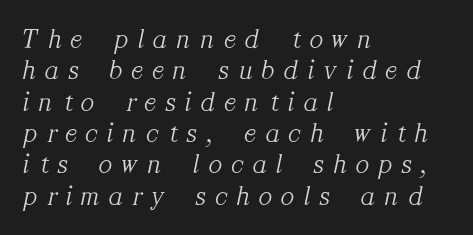
The image shows 28 px light serif type, italic (leaning right); set left-aligned, tight line spacing (1.12x), unusually wide letter spacing (+0.35 em), not underlined; medium stroke contrast and a medium x-height.
